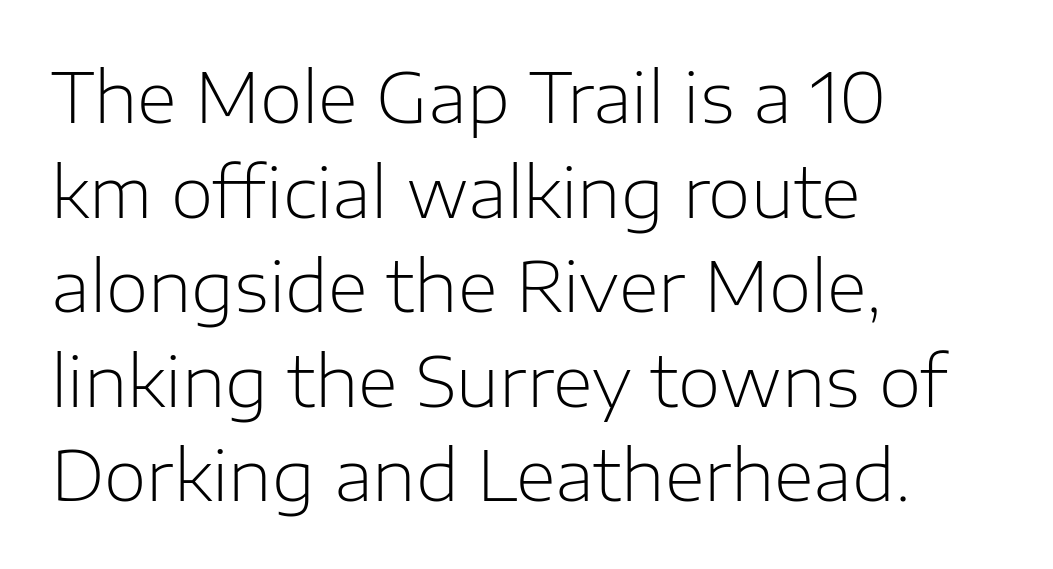
The image shows 69 px light sans-serif type, upright; set left-aligned, normal line spacing (1.37x), normal letter spacing, not underlined; low stroke contrast and a medium x-height.
